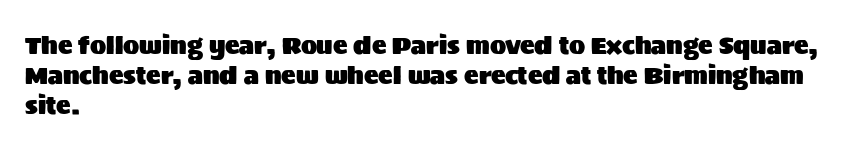
{"italic": "no", "underline": "no", "align": "left", "line_spacing": "normal", "line_spacing_ratio": 1.26, "letter_spacing": "normal", "letter_spacing_em": 0.0, "glyph_px": 24}
